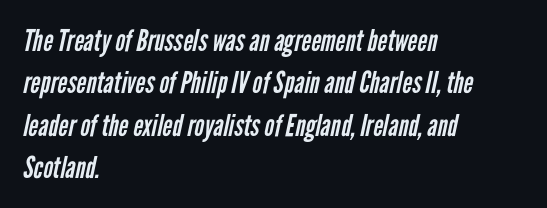
{"serif": "no", "bold": "no", "weight": "regular", "width": "condensed", "stroke_contrast": "low", "x_height": "medium", "monospaced": "no", "underline": "no", "align": "left", "line_spacing": "normal", "line_spacing_ratio": 1.41, "letter_spacing": "normal", "letter_spacing_em": 0.0, "glyph_px": 30}
